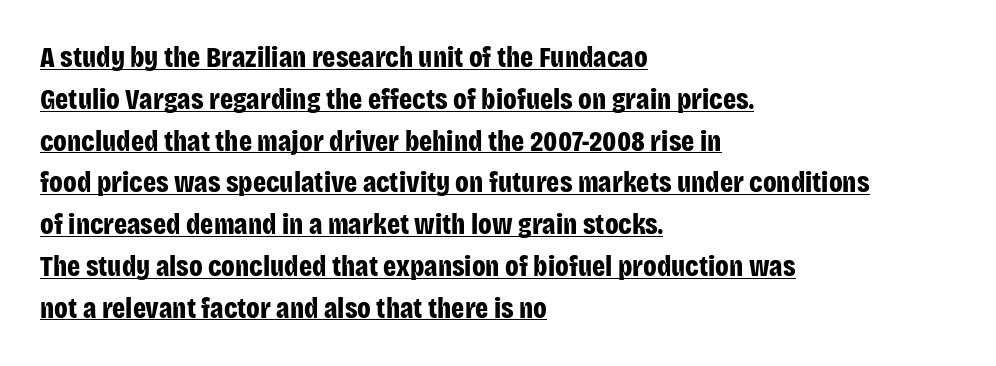
{"serif": "no", "italic": "no", "bold": "yes", "weight": "bold", "width": "condensed", "stroke_contrast": "low", "x_height": "large", "monospaced": "no", "underline": "yes", "align": "left", "line_spacing": "normal", "line_spacing_ratio": 1.44, "letter_spacing": "normal", "letter_spacing_em": 0.0, "glyph_px": 29}
